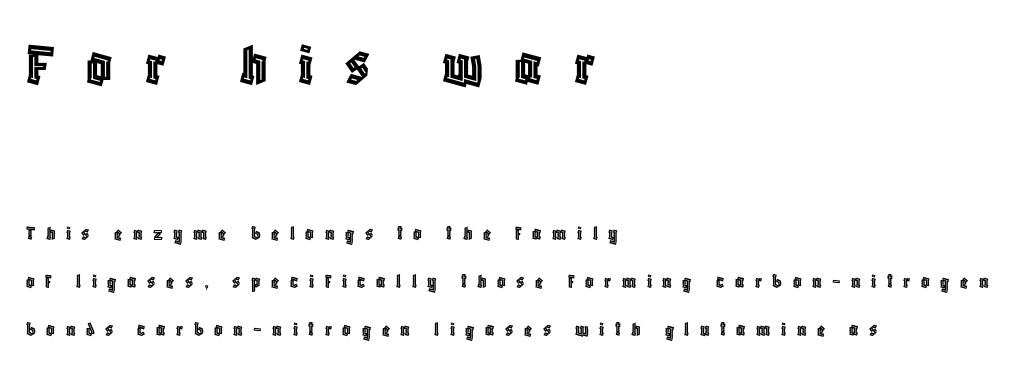
You can tell it's not italic because the verticals are truly vertical. Looks like regular typesetting: each glyph gets only the width it needs. Rows of type keep a wide berth in the vertical direction. The face used here appears at its bigger size in the upper chunk. Compared with a centered layout, this one pins lines to the left instead.
